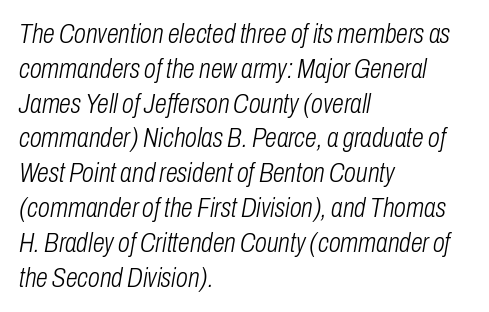
Just letters on the line, the space beneath them empty. Rendered with sloped, italic letterforms. Between one letter and the next there's only the usual sliver of space. Stroke thickness stays within the range of a standard reading face or lighter. The block of text has a typical density, with ordinary space between rows. The lines in this sample share a left origin and differ only in where they stop.
